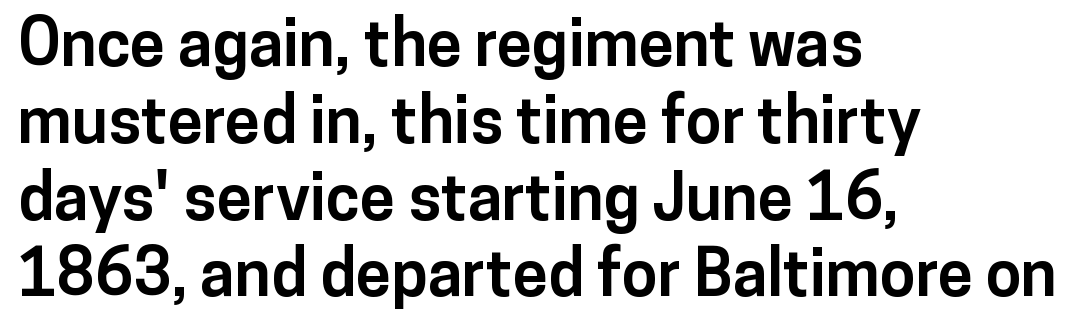
{"serif": "no", "italic": "no", "bold": "yes", "weight": "bold", "width": "normal", "stroke_contrast": "low", "x_height": "medium", "monospaced": "no", "underline": "no", "align": "left", "line_spacing_ratio": 1.2, "letter_spacing": "normal", "letter_spacing_em": 0.0, "glyph_px": 64}
